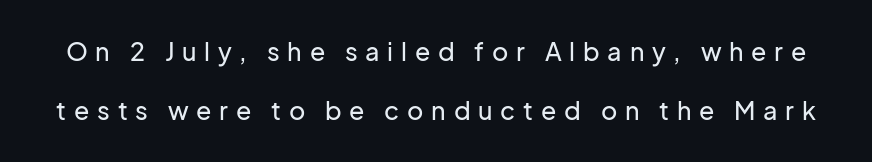
The image shows 25 px text type, upright; set loose line spacing (2.38x), unusually wide letter spacing (+0.31 em), not underlined.
